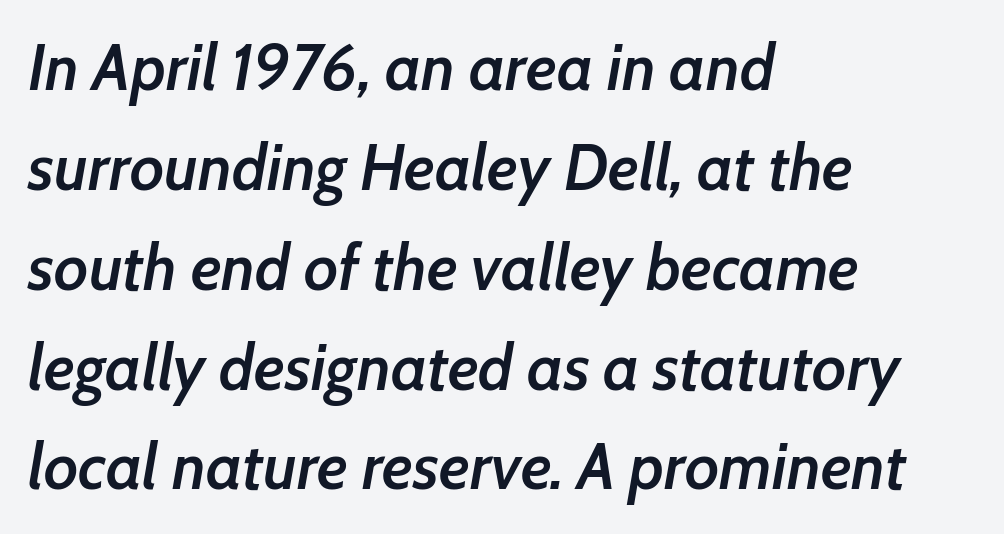
{"italic": "yes", "lean": "right", "slant_degrees": 7, "bold": "semi", "weight": "semibold", "width": "normal", "stroke_contrast": "low", "x_height": "medium", "monospaced": "no", "underline": "no", "align": "left", "line_spacing": "normal", "line_spacing_ratio": 1.56, "letter_spacing": "normal", "letter_spacing_em": 0.0, "glyph_px": 64}
